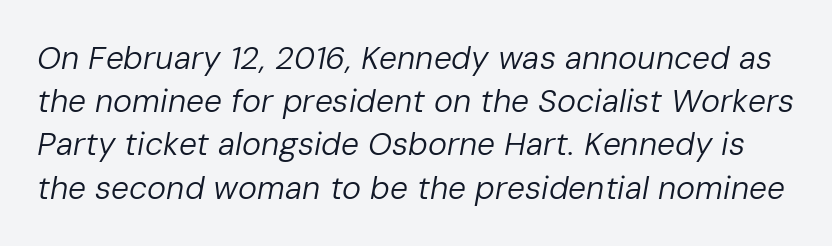
{"italic": "yes", "lean": "right", "slant_degrees": 10, "bold": "no", "weight": "regular", "width": "normal", "stroke_contrast": "low", "x_height": "medium", "monospaced": "no", "underline": "no", "line_spacing": "normal", "line_spacing_ratio": 1.35, "letter_spacing": "normal", "letter_spacing_em": 0.0, "glyph_px": 32}
